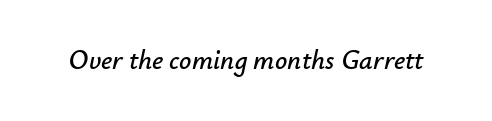
{"italic": "yes", "lean": "right", "slant_degrees": 12, "underline": "no", "letter_spacing": "normal", "letter_spacing_em": 0.0, "glyph_px": 27}
